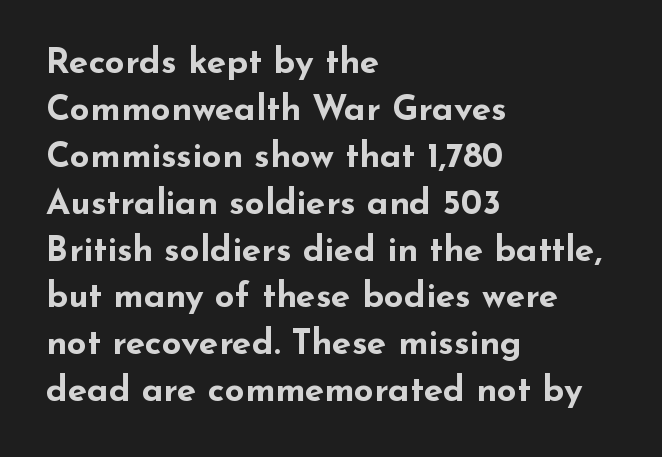
The image shows 35 px bold, wide sans-serif type, upright; set left-aligned, normal line spacing (1.34x), normal letter spacing, not underlined; low stroke contrast and a small x-height.
